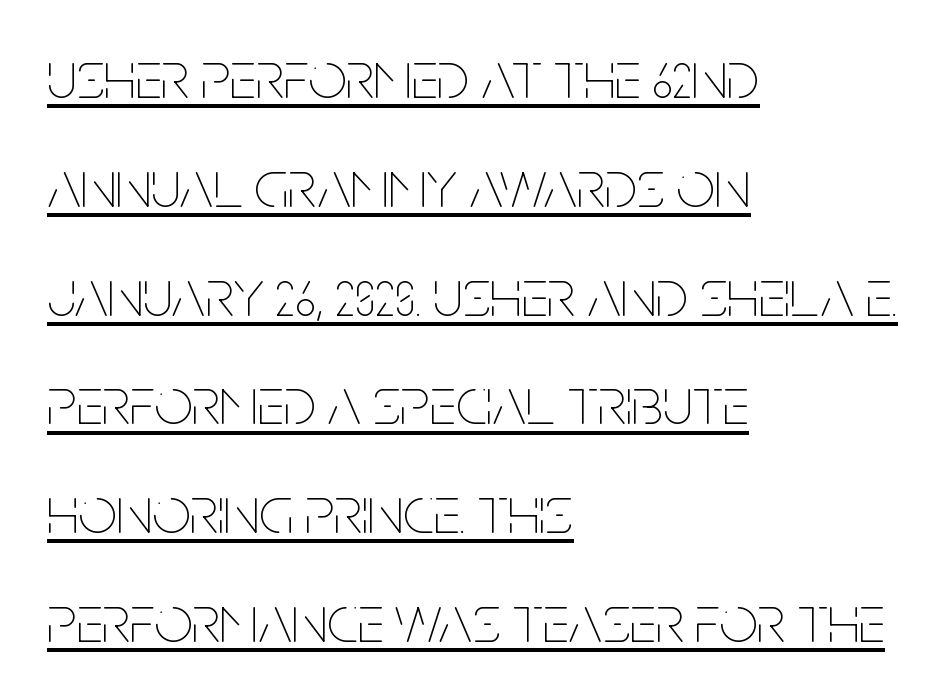
The axis of the letterforms is exactly vertical. Leftover space on each line is placed entirely after the last word. Looks like regular typesetting: each glyph gets only the width it needs. Is the letter spacing exaggerated? No — it looks like the ordinary default.
